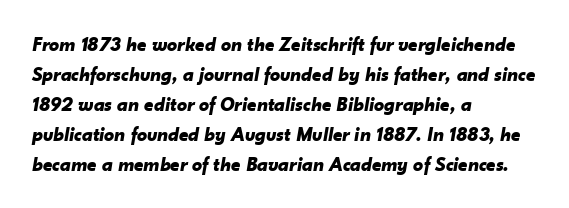
The image shows 20 px bold type, italic (leaning right); set left-aligned, normal line spacing (1.5x), normal letter spacing, not underlined.
